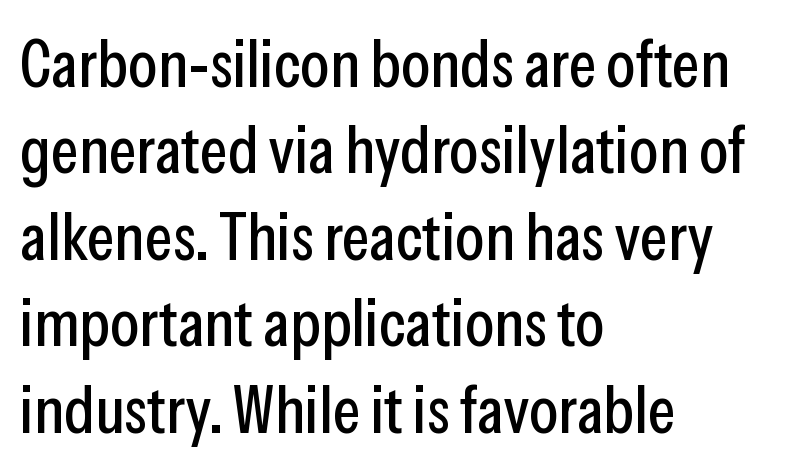
The image shows 67 px condensed sans-serif type, upright; set left-aligned, normal line spacing (1.29x), normal letter spacing, not underlined; low stroke contrast and a medium x-height.
